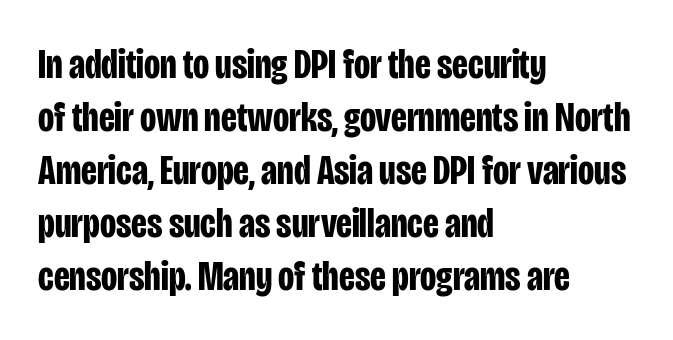
Q: Is the text bold? A: Yes.
Q: Is the text italic (slanted)? A: No, it is upright.
Q: Is the typeface a serif or a sans-serif typeface? A: Sans-serif.
Q: Is the text underlined? A: No.
Q: How is the paragraph aligned? A: Left-aligned.
Q: Is the spacing between letters normal or unusually wide? A: Normal.
Q: Is the spacing between lines tight, normal or loose? A: Normal.
Q: Width (condensed, normal, or wide)? A: Condensed.
Q: Stroke contrast? A: Low.
Q: x-height? A: Large.
Q: Monospaced? A: No.
